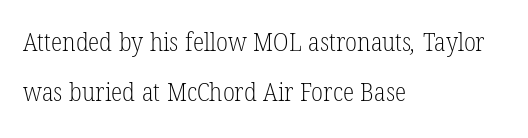
Nobody drew a line under any word here. Unbolded letterforms with no extra heft. The rendering keeps characters at their native spacing. Line starts are locked; line ends wander. Regarding leading, the lines here are spaced well apart.
